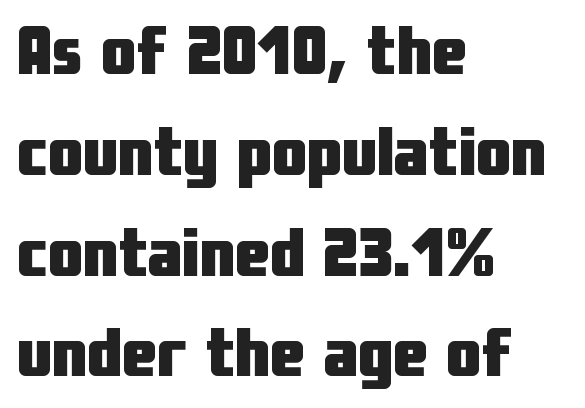
The image shows 70 px heavy, condensed sans-serif type, upright; set left-aligned, normal line spacing (1.44x), normal letter spacing, not underlined; low stroke contrast and a medium x-height.
